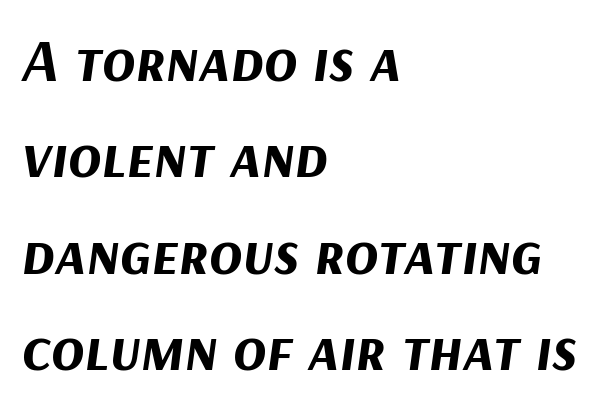
The image shows 61 px bold type, italic (leaning right); set left-aligned, normal line spacing (1.58x), normal letter spacing, not underlined; medium stroke contrast and a medium x-height.
